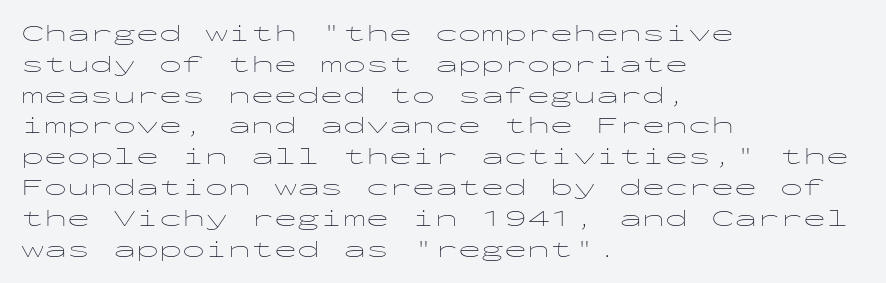
{"italic": "no", "bold": "no", "underline": "no", "align": "left", "line_spacing": "normal", "line_spacing_ratio": 1.34, "letter_spacing": "normal", "letter_spacing_em": 0.0, "glyph_px": 23}
